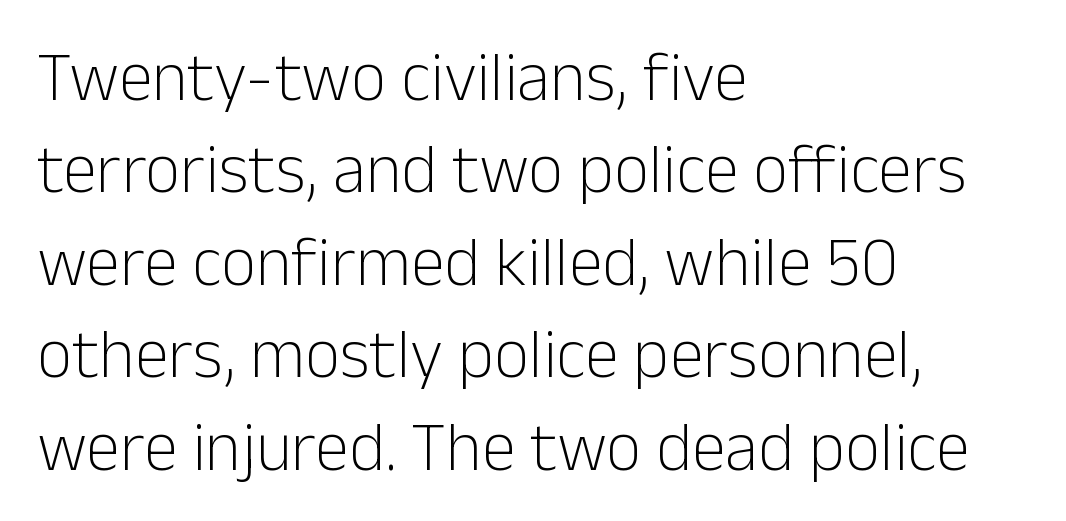
The image shows 69 px light sans-serif type, upright; set left-aligned, normal line spacing (1.34x), normal letter spacing, not underlined; low stroke contrast and a medium x-height.
